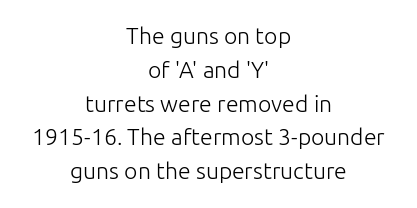
The image shows 23 px text type, upright; set centered, normal line spacing (1.47x), normal letter spacing, not underlined.
